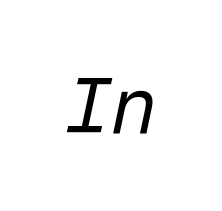
Q: Is the text bold? A: No.
Q: Is the text italic (slanted)? A: Yes, it leans right by about 12 degrees.
Q: Is the text underlined? A: No.
Q: Is the spacing between letters normal or unusually wide? A: Normal.
Q: Width (condensed, normal, or wide)? A: Normal.
Q: Stroke contrast? A: Low.
Q: x-height? A: Medium.
Q: Monospaced? A: Yes.
